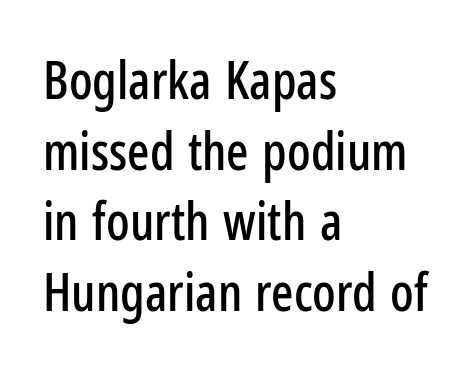
Q: Is the text italic (slanted)? A: No, it is upright.
Q: Is the typeface a serif or a sans-serif typeface? A: Sans-serif.
Q: Is the text underlined? A: No.
Q: How is the paragraph aligned? A: Left-aligned.
Q: Is the spacing between letters normal or unusually wide? A: Normal.
Q: Is the spacing between lines tight, normal or loose? A: Normal.
Q: Width (condensed, normal, or wide)? A: Condensed.
Q: Stroke contrast? A: Low.
Q: x-height? A: Medium.
Q: Monospaced? A: No.
